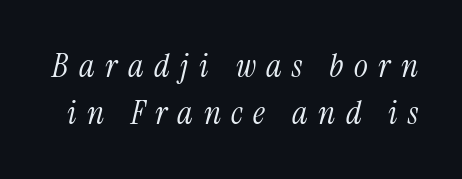
What kind of face is this? One with serifs. Check the space under the baseline: it is left empty. Between one letter and the next there's a generous, obvious gap. Each stroke keeps to a modest, everyday thickness or less. Posture: slanted. Vertically, the passage feels balanced, rows spaced as you'd expect.
